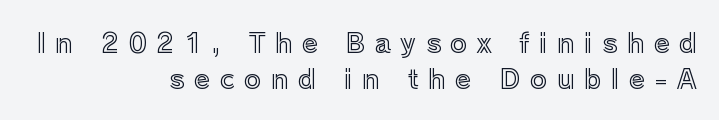
The image shows 26 px text type, upright; set right-aligned, normal line spacing (1.4x), unusually wide letter spacing (+0.37 em), not underlined.
